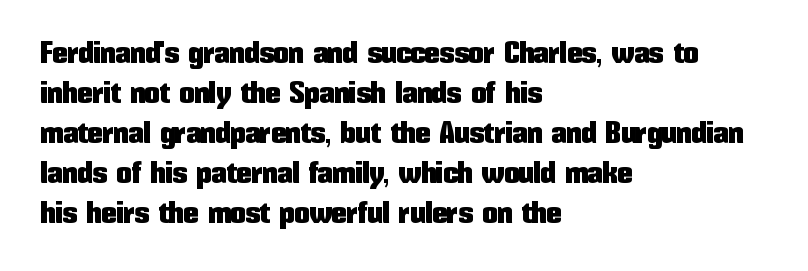
Q: Is the text italic (slanted)? A: No, it is upright.
Q: Is the typeface a serif or a sans-serif typeface? A: Sans-serif.
Q: Is the text underlined? A: No.
Q: How is the paragraph aligned? A: Left-aligned.
Q: Is the spacing between letters normal or unusually wide? A: Normal.
Q: Is the spacing between lines tight, normal or loose? A: Normal.
Q: Width (condensed, normal, or wide)? A: Condensed.
Q: Stroke contrast? A: Low.
Q: x-height? A: Medium.
Q: Monospaced? A: No.
